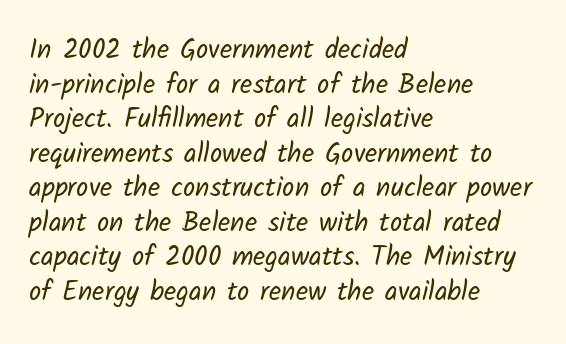
Q: Is the text bold? A: No.
Q: Is the text underlined? A: No.
Q: How is the paragraph aligned? A: Left-aligned.
Q: Is the spacing between letters normal or unusually wide? A: Normal.
Q: Is the spacing between lines tight, normal or loose? A: Normal.
